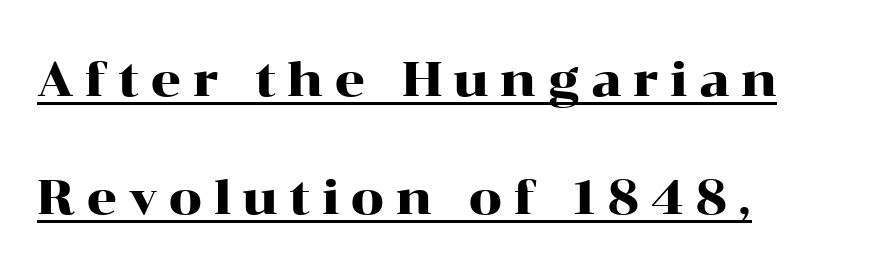
{"serif": "yes", "italic": "no", "width": "wide", "stroke_contrast": "high", "x_height": "medium", "monospaced": "no", "underline": "yes", "align": "left", "line_spacing": "loose", "line_spacing_ratio": 2.46, "letter_spacing": "wide", "letter_spacing_em": 0.23, "glyph_px": 48}
